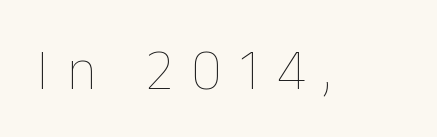
Each row of text sits above clean, open space. This is the regular roman posture of the typeface. Inter-character spacing is expanded well beyond the font's built-in metrics. Here the designer chose a conventional face with non-uniform glyph widths. Bold? No — there's no thickening of the strokes.
